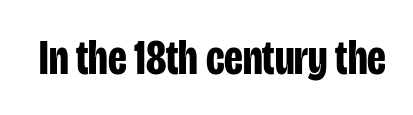
Caption: bold face, heavy strokes. Varying glyph widths throughout — classic text-font behaviour. Each word holds together tightly as a unit, with standard inter-letter gaps. I'd call this a sans setting — the letters go barefoot. The axis of the letterforms is exactly vertical. Decoration check: the copy has no underline.
